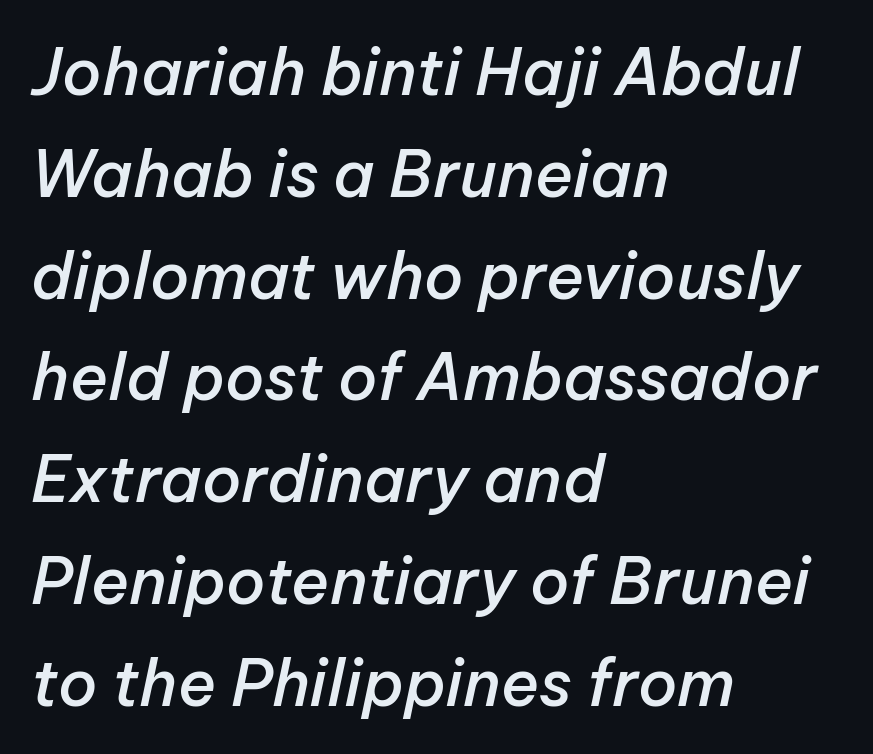
{"italic": "yes", "lean": "right", "slant_degrees": 12, "bold": "semi", "weight": "semibold", "width": "normal", "stroke_contrast": "low", "x_height": "medium", "monospaced": "no", "underline": "no", "align": "left", "line_spacing": "normal", "line_spacing_ratio": 1.59, "letter_spacing": "normal", "letter_spacing_em": 0.0, "glyph_px": 64}
